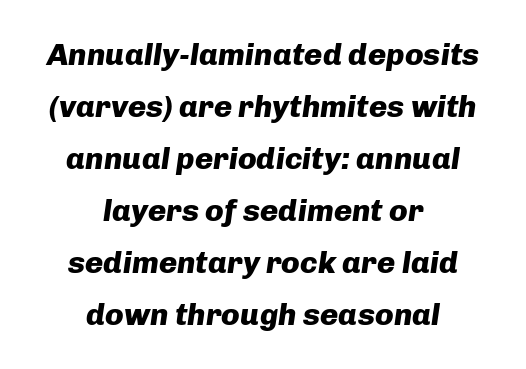
Q: Is the text bold? A: Yes.
Q: Is the text italic (slanted)? A: Yes, it leans right by about 8 degrees.
Q: Is the text underlined? A: No.
Q: How is the paragraph aligned? A: Centered.
Q: Is the spacing between letters normal or unusually wide? A: Normal.
Q: Is the spacing between lines tight, normal or loose? A: Normal.
Q: Width (condensed, normal, or wide)? A: Normal.
Q: Stroke contrast? A: Low.
Q: x-height? A: Medium.
Q: Monospaced? A: No.
